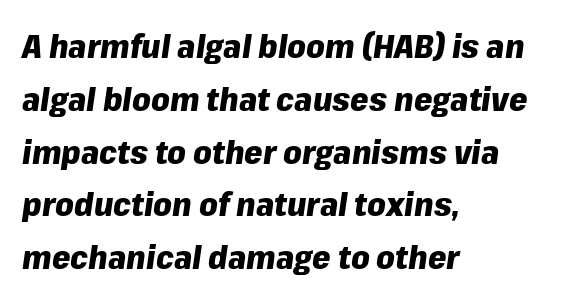
{"italic": "yes", "lean": "right", "slant_degrees": 8, "bold": "yes", "weight": "heavy", "width": "normal", "stroke_contrast": "low", "x_height": "medium", "monospaced": "no", "underline": "no", "align": "left", "line_spacing": "normal", "line_spacing_ratio": 1.6, "letter_spacing": "normal", "letter_spacing_em": 0.0, "glyph_px": 33}
